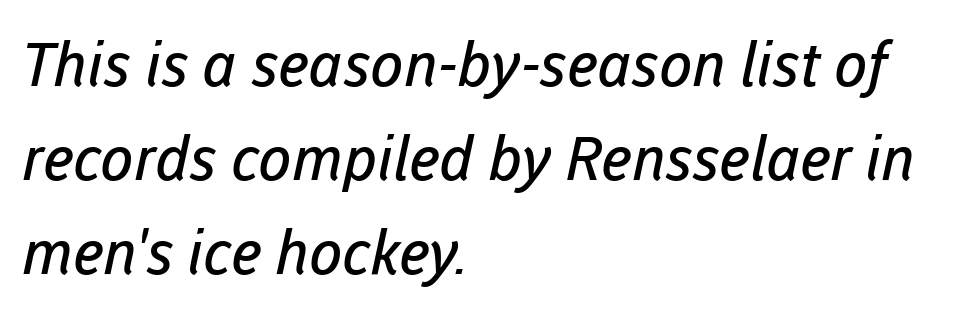
{"serif": "no", "bold": "no", "weight": "regular", "width": "normal", "stroke_contrast": "low", "x_height": "medium", "monospaced": "no", "underline": "no", "align": "left", "line_spacing": "normal", "line_spacing_ratio": 1.54, "letter_spacing": "normal", "letter_spacing_em": 0.0, "glyph_px": 61}
